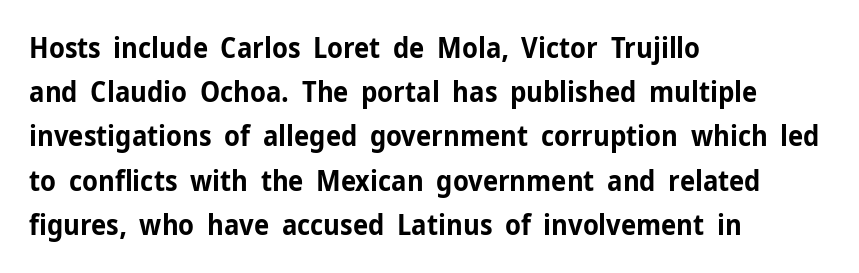
The font is running at its bold setting. Posture: upright roman. The vertical gap from one line to the next is medium. Observe the absence of serifs on each vertical stroke in this sample. These lines are rendered in a variable-pitch font.
